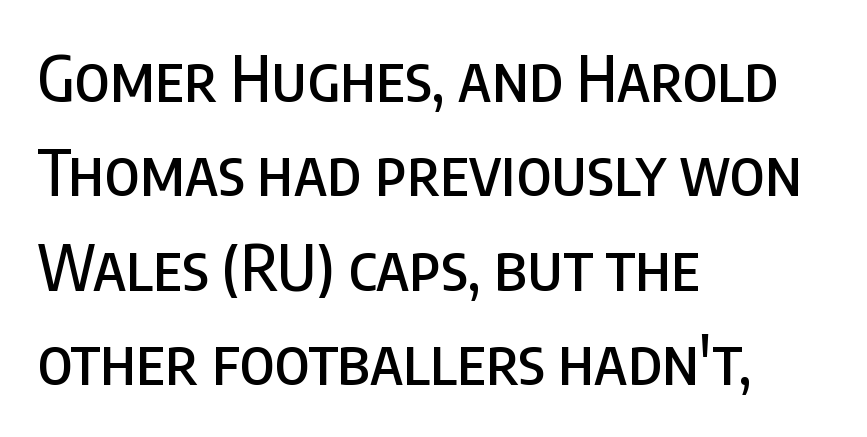
The image shows 63 px condensed sans-serif type, upright; set left-aligned, normal line spacing (1.5x), normal letter spacing, not underlined; low stroke contrast and a large x-height.
